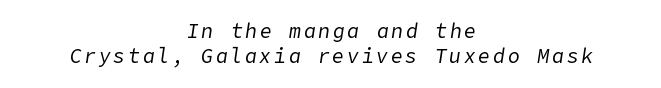
Teacher's note: observe the equal gaps on both sides — that is centered alignment. Weight: in the light-to-regular range. Reading down the column, the eye jumps a familiar distance to each next line. The words here are not underlined. It's the slanting kind of type.
